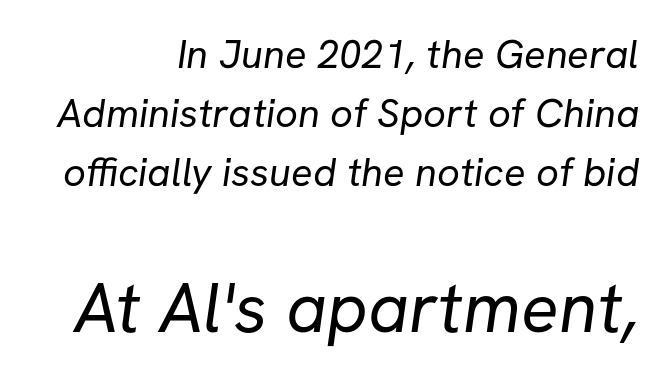
Q: Is the text bold? A: No.
Q: Is the typeface a serif or a sans-serif typeface? A: Sans-serif.
Q: Is the text underlined? A: No.
Q: How is the paragraph aligned? A: Right-aligned.
Q: Is the spacing between letters normal or unusually wide? A: Normal.
Q: Is the spacing between lines tight, normal or loose? A: Normal.
Q: Which block of text is set in a larger size, the first (top) or the second (bottom)? A: The second (bottom) one.
Q: Width (condensed, normal, or wide)? A: Normal.
Q: Stroke contrast? A: Low.
Q: x-height? A: Medium.
Q: Monospaced? A: No.
